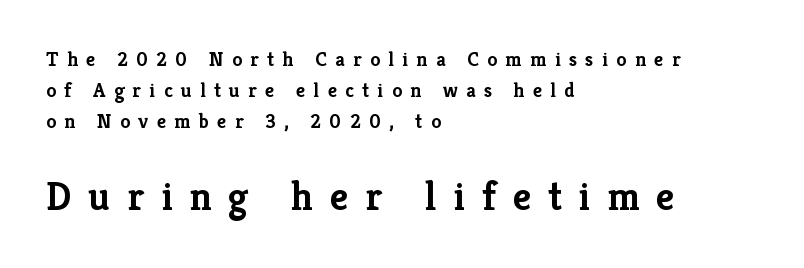
Display-style spreading of the glyphs; the letterfit is very open. This block has exactly the height ordinary leading produces. Nobody drew a line under any word here. Short and long lines alike share a common starting point at left.
